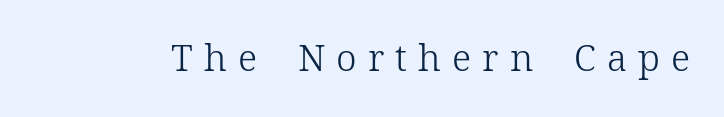
{"serif": "yes", "italic": "no", "bold": "no", "weight": "light", "width": "normal", "stroke_contrast": "low", "x_height": "medium", "monospaced": "no", "underline": "no", "letter_spacing": "wide", "letter_spacing_em": 0.3, "glyph_px": 37}
